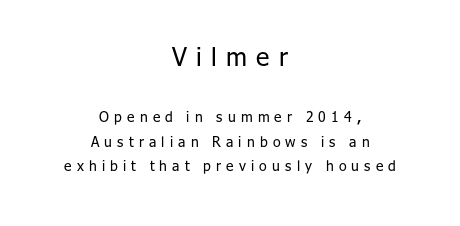
These two chunks differ in scale, with the top chunk taking the larger measure. Tall strokes in this sample are plumb rather than angled. Here the glyphs are tracked loosely, breaking word shapes into spaced letters. These lines are centered, leaving both edges ragged.
